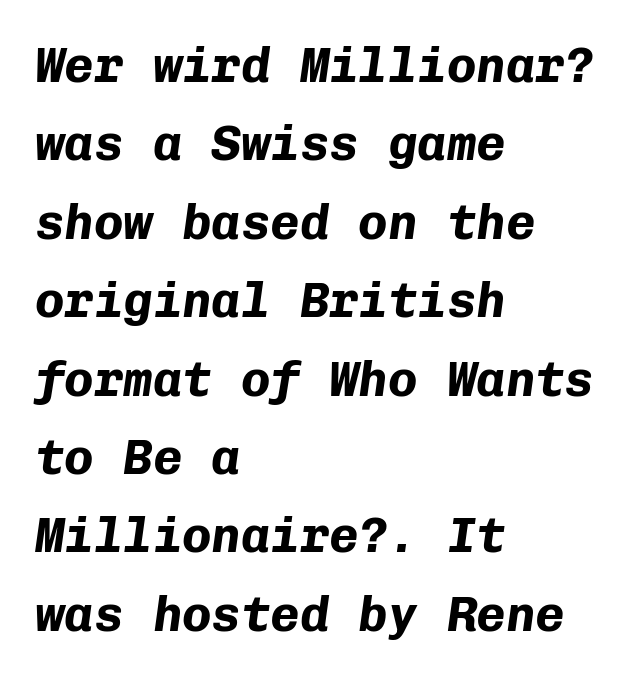
The image shows 49 px bold type, italic (leaning right), monospaced; set left-aligned, normal line spacing (1.6x), normal letter spacing, not underlined; low stroke contrast and a medium x-height.
